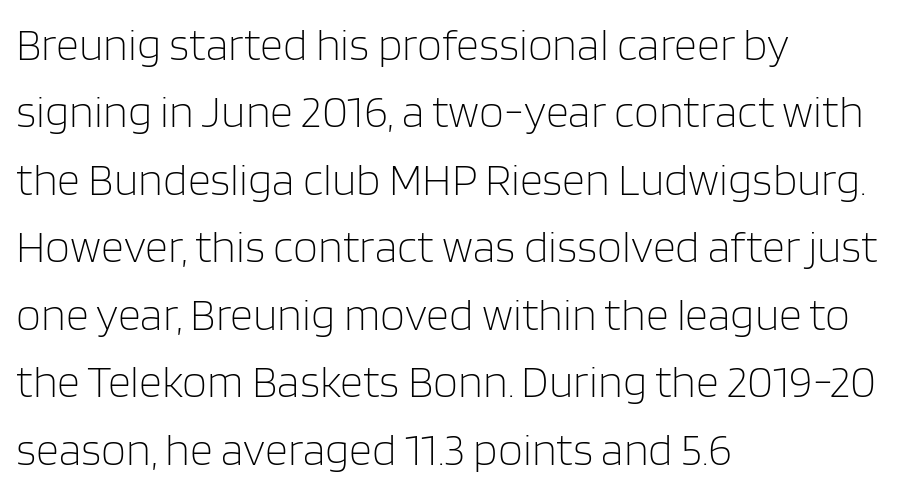
The characters are drawn with everyday or finer stroke widths. The vertical gap from one line to the next is medium. Every stem runs plumb, perpendicular to the baseline. Plain, unruled lines of type. Nope, no serifs anywhere on these letters.
